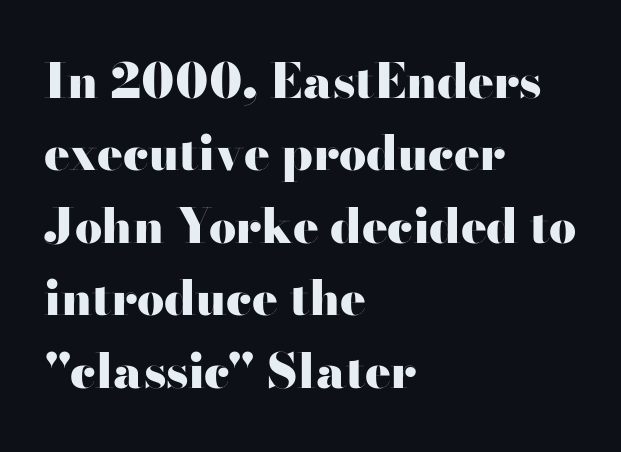
The vertical gap from one line to the next is medium. The font family rendered here belongs to the sans-serif group. Teacher's note: observe the even left margin — that is flush-left alignment. Looks like regular typesetting: each glyph gets only the width it needs.
